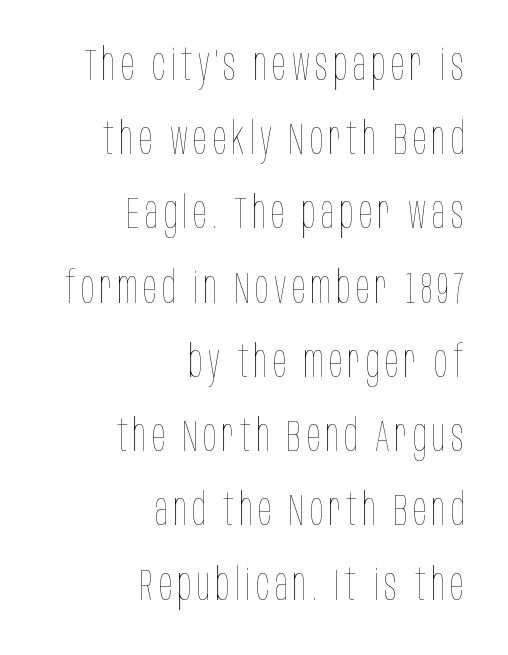
The image shows 45 px thin, condensed type, upright; set right-aligned, normal line spacing (1.65x), not underlined; low stroke contrast and a large x-height.
